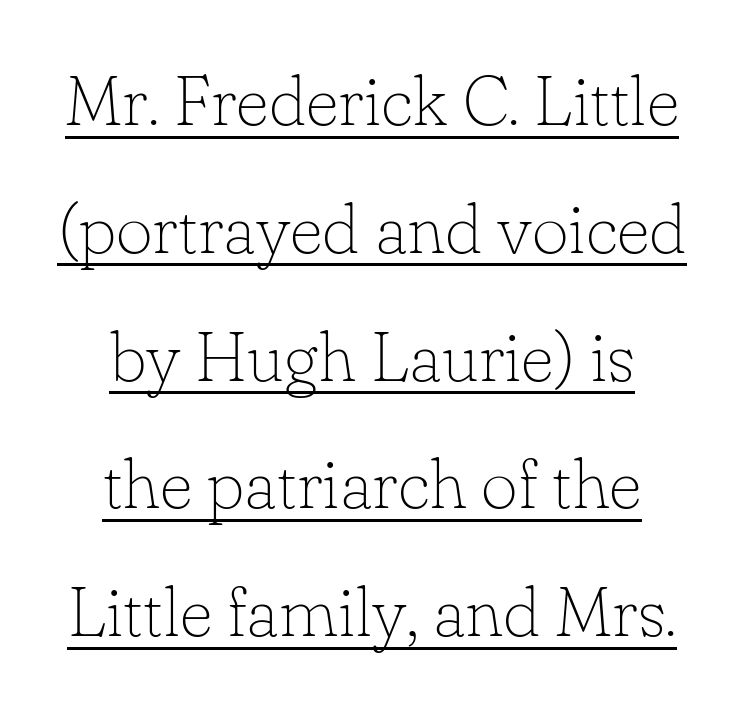
The image shows 71 px thin serif type, upright; set centered, line spacing 1.8x, normal letter spacing, underlined; low stroke contrast and a small x-height.
